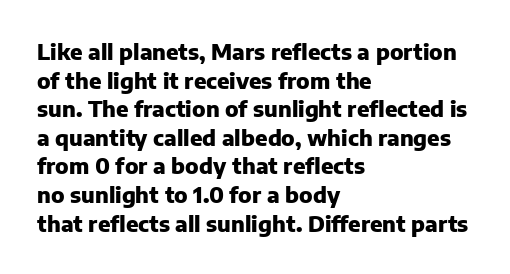
Q: Is the text bold? A: Yes.
Q: Is the text italic (slanted)? A: No, it is upright.
Q: Is the text underlined? A: No.
Q: How is the paragraph aligned? A: Left-aligned.
Q: Is the spacing between letters normal or unusually wide? A: Normal.
Q: Is the spacing between lines tight, normal or loose? A: Normal.
